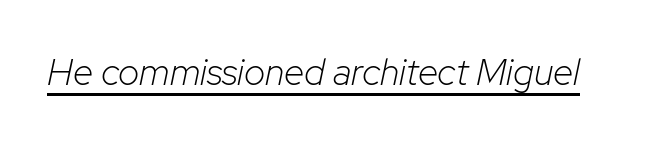
The face used here is proportionally spaced, like ordinary book or web type. Emphasis is given by a line drawn under the lettering. Counters stay open thanks to moderate or lighter strokes. There is no visible air inserted between adjacent glyphs. Is the type slanted? Yes — the strokes lean at a clear angle.
